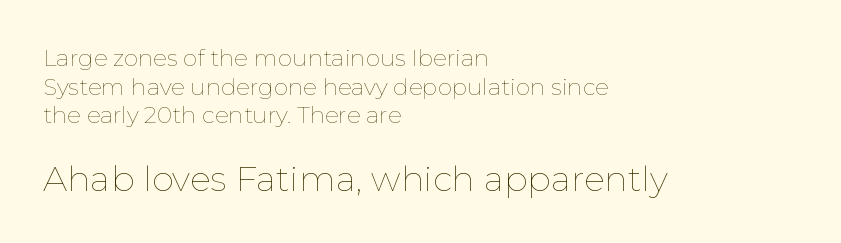
{"italic": "no", "bold": "no", "weight": "thin", "width": "normal", "stroke_contrast": "low", "x_height": "medium", "monospaced": "no", "underline": "no", "align": "left", "line_spacing_ratio": 1.24, "letter_spacing": "normal", "letter_spacing_em": 0.0, "larger_block": "second", "size_ratio": 1.52, "glyph_px": 35}
